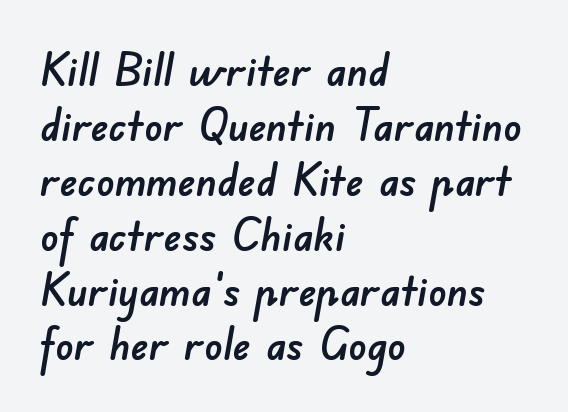
Q: Is the typeface a serif or a sans-serif typeface? A: Sans-serif.
Q: Is the text underlined? A: No.
Q: How is the paragraph aligned? A: Left-aligned.
Q: Is the spacing between letters normal or unusually wide? A: Normal.
Q: Width (condensed, normal, or wide)? A: Normal.
Q: Stroke contrast? A: Low.
Q: x-height? A: Small.
Q: Monospaced? A: No.
